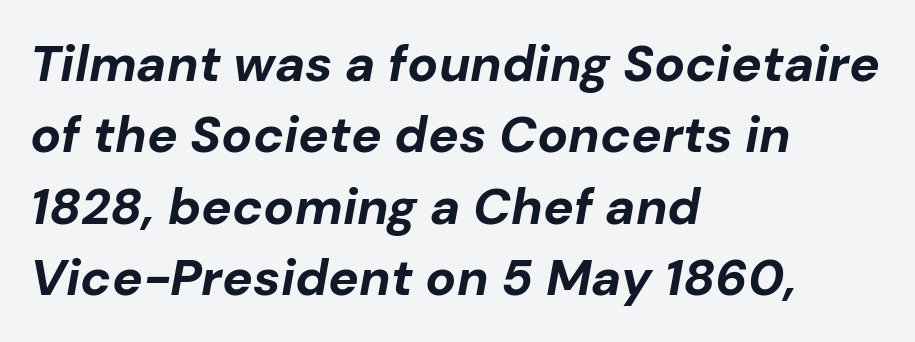
These lines are rendered in a variable-pitch font. Italic: yes, the glyphs are oblique. Leading: standard. Horizontally, the lines are justified to the leading edge only.
